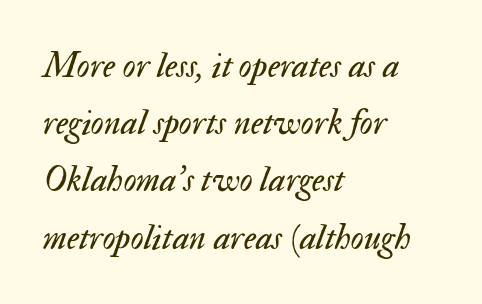
{"italic": "yes", "lean": "right", "slant_degrees": 17, "bold": "no", "weight": "regular", "width": "normal", "stroke_contrast": "medium", "x_height": "small", "monospaced": "no", "underline": "no", "align": "left", "line_spacing": "normal", "line_spacing_ratio": 1.59, "letter_spacing": "normal", "letter_spacing_em": 0.0, "glyph_px": 36}
